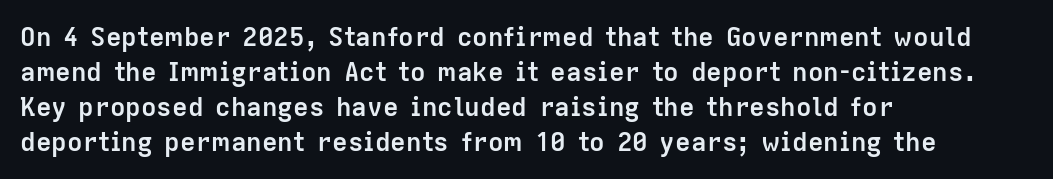
The baseline area is clear. The lines in this sample share a left origin and differ only in where they stop. The type is set solid horizontally, with unmodified tracking. Compared with typical paragraphs, the rows here are spaced about the same. Thick stems and heavy bowls — unmistakably bold. Ascenders rise straight up at ninety degrees.
